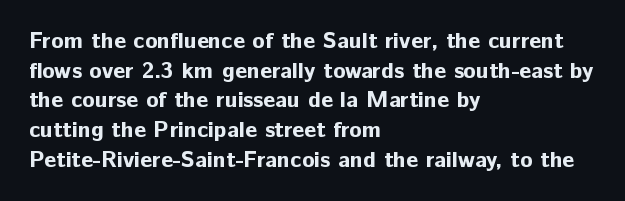
The image shows 23 px bold type, upright; set left-aligned, normal line spacing (1.29x), normal letter spacing, not underlined.
